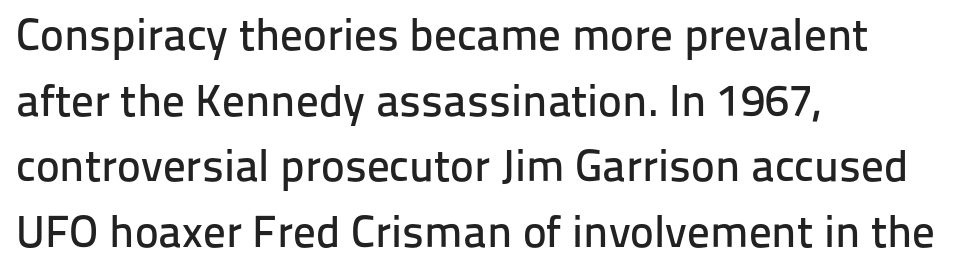
Q: Is the text italic (slanted)? A: No, it is upright.
Q: Is the typeface a serif or a sans-serif typeface? A: Sans-serif.
Q: Is the text underlined? A: No.
Q: How is the paragraph aligned? A: Left-aligned.
Q: Is the spacing between letters normal or unusually wide? A: Normal.
Q: Is the spacing between lines tight, normal or loose? A: Normal.
Q: Width (condensed, normal, or wide)? A: Normal.
Q: Stroke contrast? A: Low.
Q: x-height? A: Medium.
Q: Monospaced? A: No.
